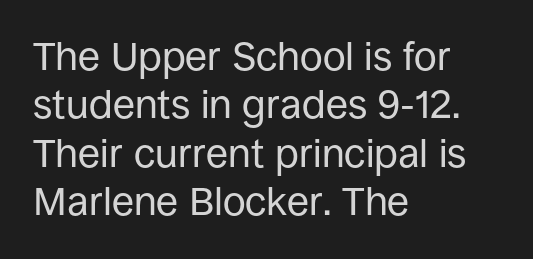
Q: Is the text bold? A: No.
Q: Is the text italic (slanted)? A: No, it is upright.
Q: Is the typeface a serif or a sans-serif typeface? A: Sans-serif.
Q: Is the text underlined? A: No.
Q: How is the paragraph aligned? A: Left-aligned.
Q: Is the spacing between letters normal or unusually wide? A: Normal.
Q: Width (condensed, normal, or wide)? A: Normal.
Q: Stroke contrast? A: Low.
Q: x-height? A: Large.
Q: Monospaced? A: No.
